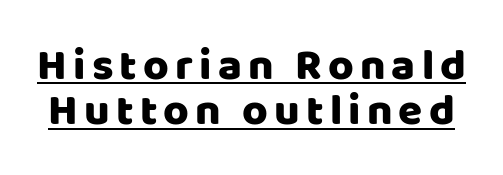
The image shows 44 px sans-serif type, upright; set tight line spacing (1.03x), underlined; low stroke contrast and a large x-height.
